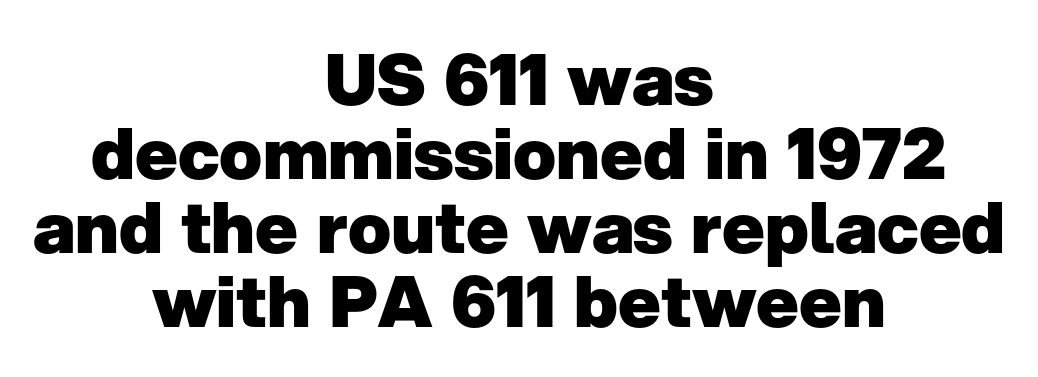
The image shows 71 px heavy sans-serif type, upright; set centered, tight line spacing (1.04x), normal letter spacing, not underlined; low stroke contrast and a medium x-height.
